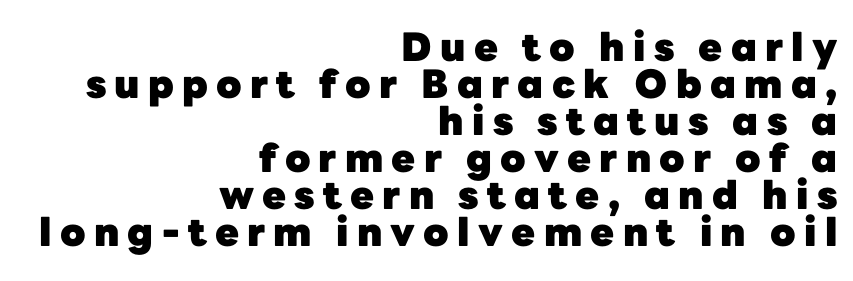
{"serif": "no", "italic": "no", "bold": "yes", "weight": "heavy", "width": "normal", "stroke_contrast": "low", "x_height": "medium", "monospaced": "no", "underline": "no", "align": "right", "line_spacing": "tight", "line_spacing_ratio": 0.95, "letter_spacing": "wide", "letter_spacing_em": 0.21, "glyph_px": 39}
